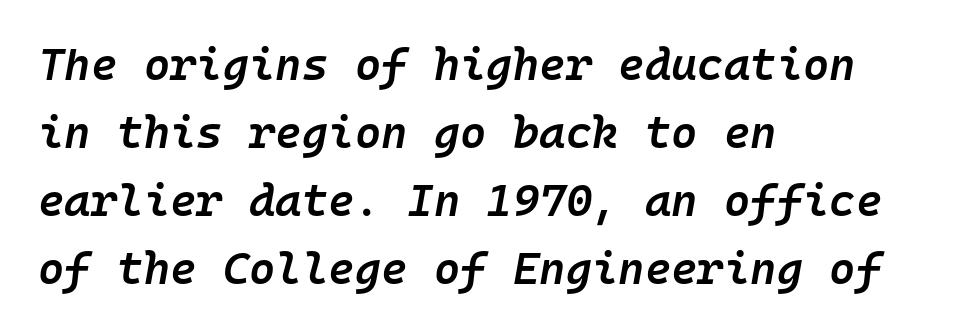
{"italic": "yes", "lean": "right", "slant_degrees": 10, "bold": "semi", "weight": "semibold", "width": "normal", "stroke_contrast": "low", "x_height": "medium", "monospaced": "yes", "underline": "no", "align": "left", "line_spacing": "normal", "line_spacing_ratio": 1.51, "letter_spacing": "normal", "letter_spacing_em": 0.0, "glyph_px": 45}
